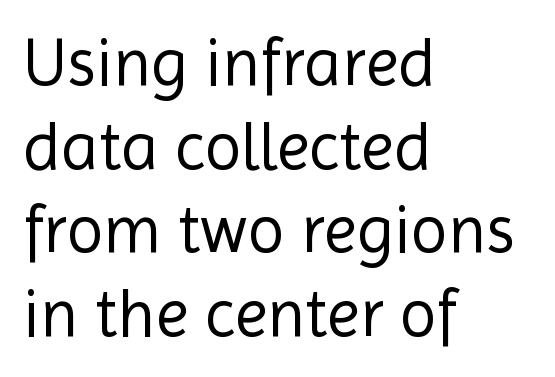
The image shows 67 px regular-weight sans-serif type, upright; set left-aligned, normal line spacing (1.25x), normal letter spacing, not underlined; a medium x-height.
